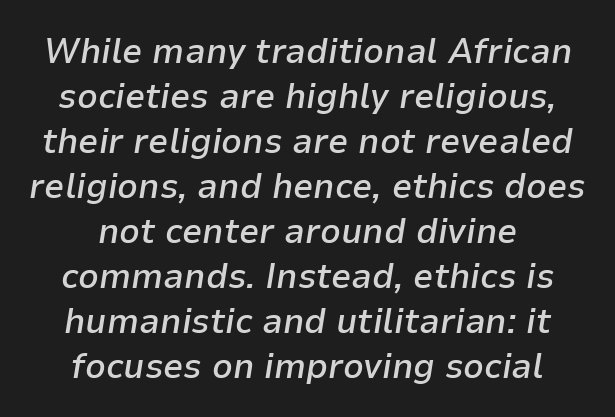
{"italic": "yes", "lean": "right", "slant_degrees": 9, "bold": "semi", "weight": "semibold", "width": "normal", "stroke_contrast": "low", "x_height": "medium", "monospaced": "no", "underline": "no", "align": "center", "line_spacing": "normal", "line_spacing_ratio": 1.25, "letter_spacing": "normal", "letter_spacing_em": 0.0, "glyph_px": 36}
